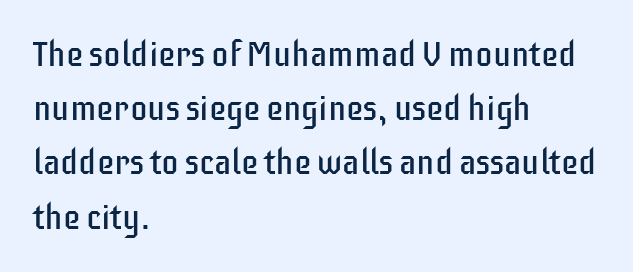
{"serif": "no", "italic": "no", "bold": "no", "weight": "regular", "width": "condensed", "stroke_contrast": "low", "x_height": "large", "monospaced": "no", "underline": "no", "align": "left", "line_spacing": "normal", "line_spacing_ratio": 1.55, "letter_spacing": "normal", "letter_spacing_em": 0.0, "glyph_px": 35}
